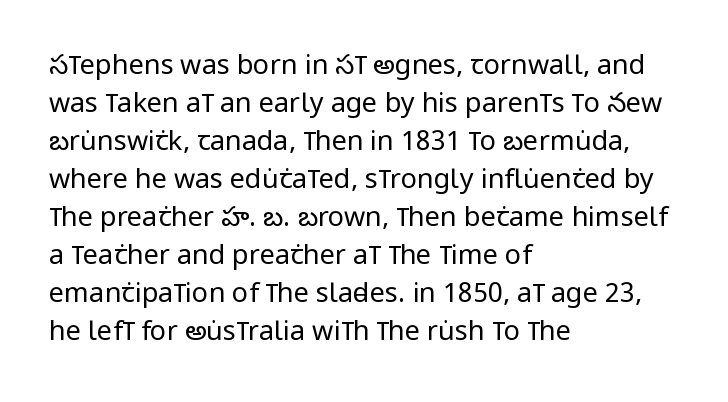
Q: Is the text bold? A: No.
Q: Is the text italic (slanted)? A: No, it is upright.
Q: Is the text underlined? A: No.
Q: How is the paragraph aligned? A: Left-aligned.
Q: Is the spacing between letters normal or unusually wide? A: Normal.
Q: Is the spacing between lines tight, normal or loose? A: Normal.
